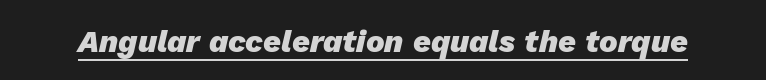
Looking at the ascenders, they clearly lean. Here the designer chose a conventional face with non-uniform glyph widths. Students, this is bold: see how much ink each stroke carries. In terms of letterspacing, this is plain default setting.
